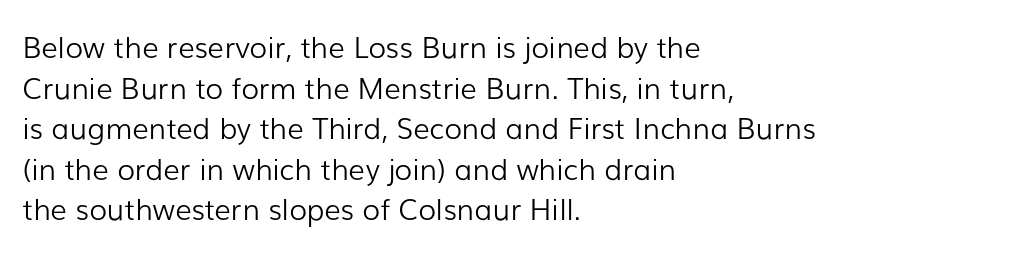
{"serif": "no", "italic": "no", "bold": "no", "weight": "light", "width": "normal", "stroke_contrast": "low", "x_height": "medium", "monospaced": "no", "underline": "no", "align": "left", "line_spacing": "normal", "line_spacing_ratio": 1.4, "letter_spacing": "normal", "letter_spacing_em": 0.0, "glyph_px": 29}
